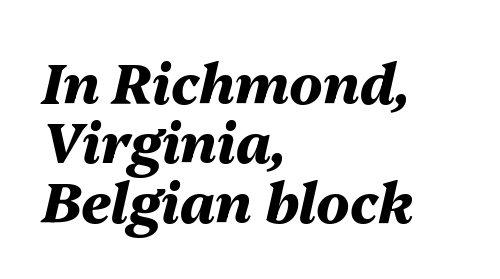
Q: Is the text bold? A: Yes.
Q: Is the text italic (slanted)? A: Yes, it leans right by about 13 degrees.
Q: Is the text underlined? A: No.
Q: How is the paragraph aligned? A: Left-aligned.
Q: Is the spacing between letters normal or unusually wide? A: Normal.
Q: Is the spacing between lines tight, normal or loose? A: Tight.
Q: Width (condensed, normal, or wide)? A: Normal.
Q: Stroke contrast? A: Medium.
Q: x-height? A: Medium.
Q: Monospaced? A: No.
